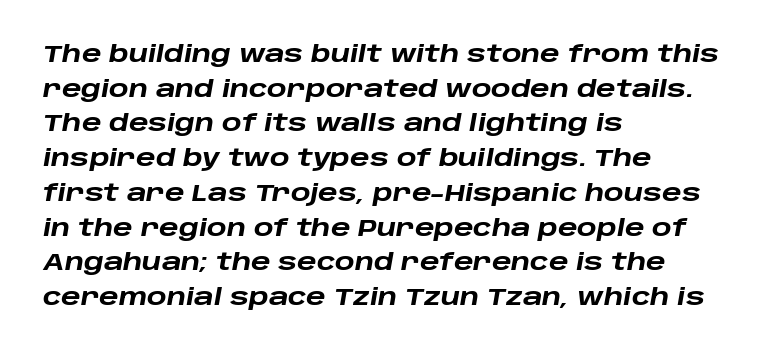
{"italic": "yes", "lean": "right", "slant_degrees": 10, "bold": "yes", "underline": "no", "align": "left", "line_spacing": "normal", "line_spacing_ratio": 1.51, "letter_spacing": "normal", "letter_spacing_em": 0.0, "glyph_px": 23}
